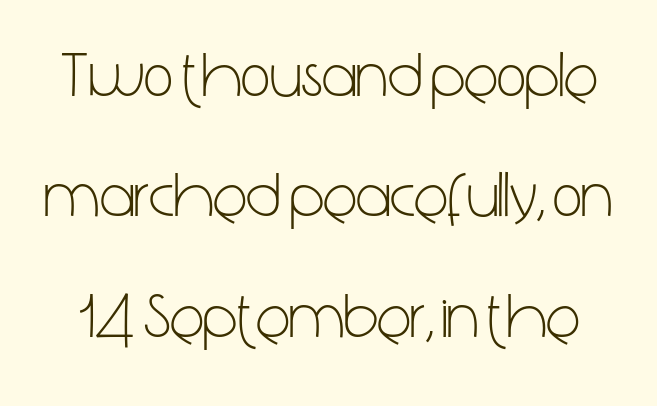
The image shows 64 px light, condensed sans-serif type, upright; set line spacing 1.88x, normal letter spacing, not underlined; low stroke contrast and a medium x-height.
